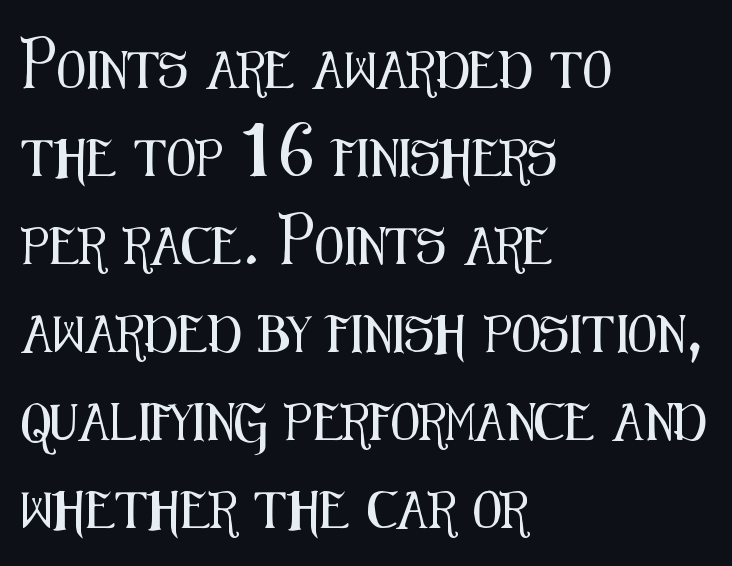
Q: Is the text italic (slanted)? A: No, it is upright.
Q: Is the text underlined? A: No.
Q: How is the paragraph aligned? A: Left-aligned.
Q: Is the spacing between letters normal or unusually wide? A: Normal.
Q: Is the spacing between lines tight, normal or loose? A: Loose.
Q: Width (condensed, normal, or wide)? A: Condensed.
Q: Stroke contrast? A: Medium.
Q: x-height? A: Medium.
Q: Monospaced? A: No.
